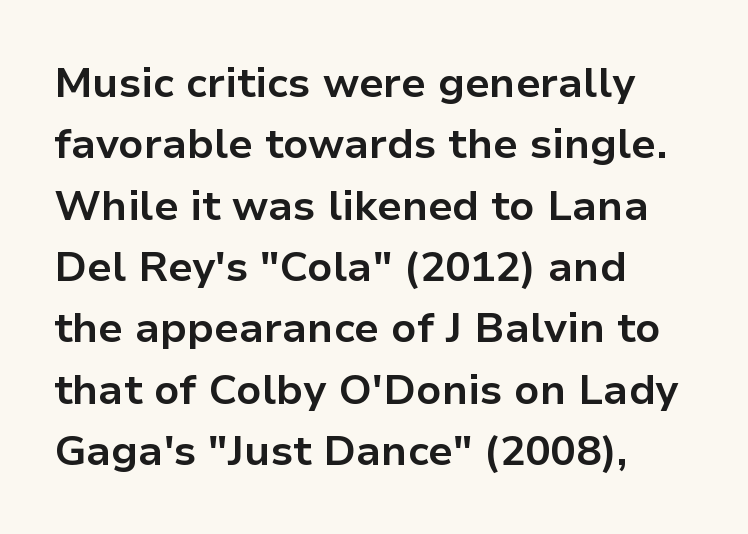
The image shows 42 px bold sans-serif type, upright; set left-aligned, normal line spacing (1.46x), normal letter spacing, not underlined; low stroke contrast and a medium x-height.
